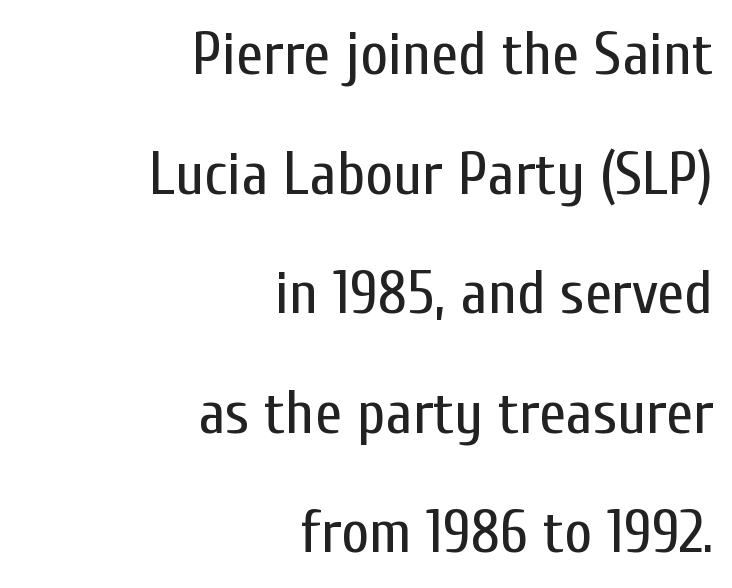
Each new line begins a long way beneath the previous one. Honestly, the letter spacing is just normal — you wouldn't notice it. The type sits square on the baseline with zero lean. Varying glyph widths throughout — classic text-font behaviour. The letters look calm and open, with moderate or lighter stems. The letters carry no serifs — their stems end cleanly without finishing strokes.
